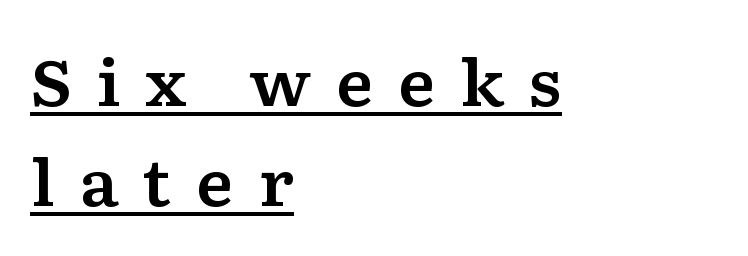
Q: Is the text italic (slanted)? A: No, it is upright.
Q: Is the typeface a serif or a sans-serif typeface? A: Serif.
Q: Is the text underlined? A: Yes.
Q: How is the paragraph aligned? A: Left-aligned.
Q: Is the spacing between letters normal or unusually wide? A: Unusually wide.
Q: Is the spacing between lines tight, normal or loose? A: Normal.
Q: Width (condensed, normal, or wide)? A: Wide.
Q: Stroke contrast? A: Low.
Q: x-height? A: Medium.
Q: Monospaced? A: No.
